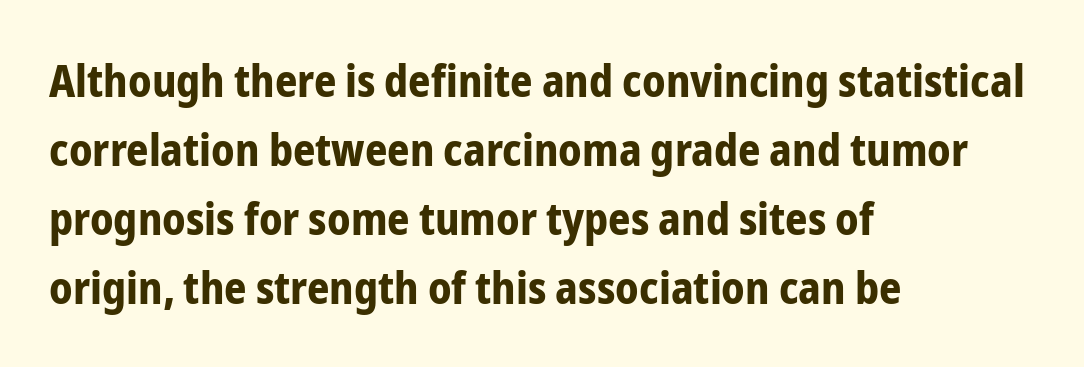
The text was rendered using a sans face with plain stroke endings. Students, observe: this is what conventionally led text looks like. Nope, not italic — everything's standing straight. Tracking value appears to be zero — textbook default spacing. Only glyphs here, with clear space below each row.
